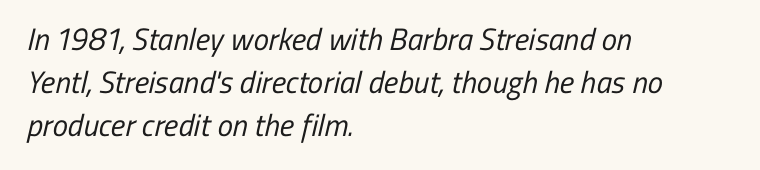
{"serif": "no", "bold": "no", "weight": "regular", "width": "condensed", "stroke_contrast": "low", "x_height": "medium", "monospaced": "no", "underline": "no", "align": "left", "line_spacing": "normal", "line_spacing_ratio": 1.38, "letter_spacing": "normal", "letter_spacing_em": 0.0, "glyph_px": 31}
